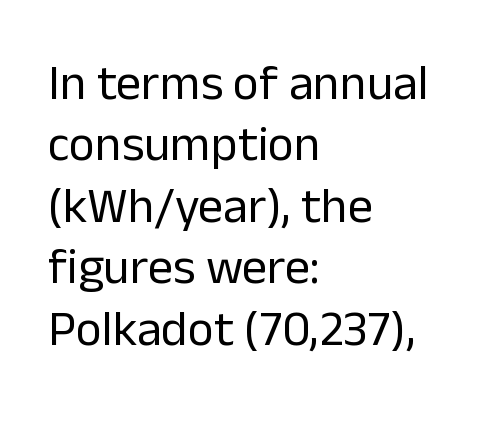
The image shows 50 px regular-weight sans-serif type, upright; set left-aligned, line spacing 1.23x, normal letter spacing, not underlined; low stroke contrast and a medium x-height.
